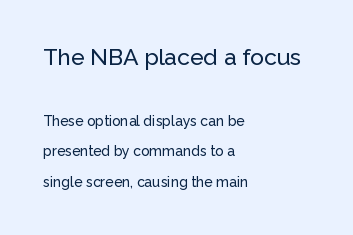
{"italic": "no", "underline": "no", "align": "left", "line_spacing": "loose", "line_spacing_ratio": 2.19, "letter_spacing": "normal", "letter_spacing_em": 0.0, "larger_block": "first", "size_ratio": 1.64, "glyph_px": 23}
